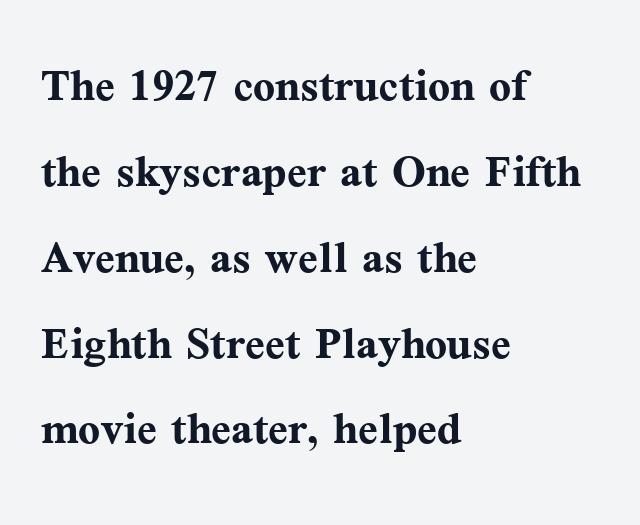
The lettering holds an erect, upright posture throughout. Typographic density is high because the face is bold. A normal amount of white space separates one row of letters from the next. The passage shown has conventional tracking throughout. This sample uses a serif face.
